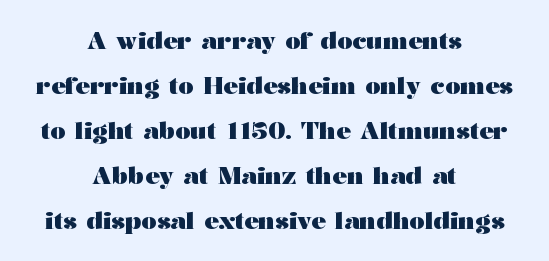
{"italic": "no", "bold": "yes", "underline": "no", "align": "center", "line_spacing_ratio": 1.88, "letter_spacing": "normal", "letter_spacing_em": 0.0, "glyph_px": 24}
